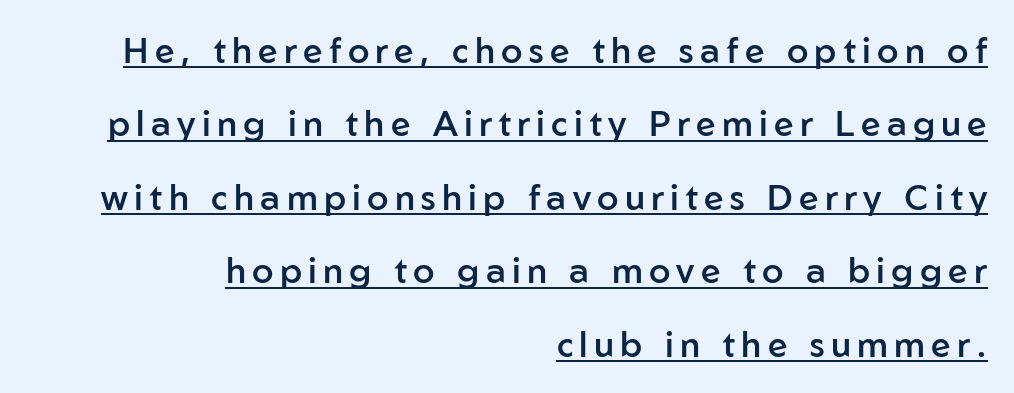
Looks like someone drew a line under every word here. The rendering uses natural spacing where letterforms have individual widths. Nope, no serifs anywhere on these letters. Set as a demibold, roughly 600 on the weight scale.
